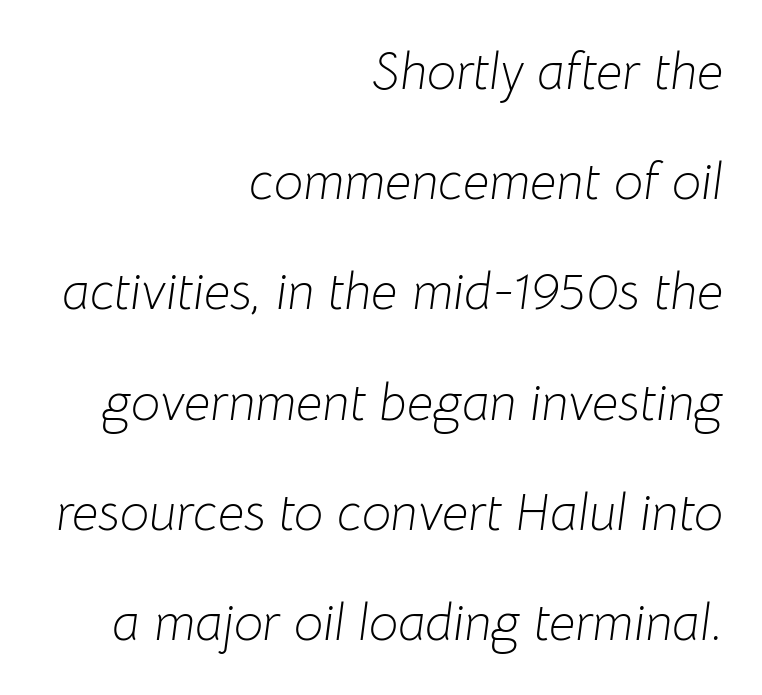
The image shows 52 px light type, italic (leaning right); set right-aligned, loose line spacing (2.12x), normal letter spacing, not underlined; low stroke contrast and a medium x-height.
